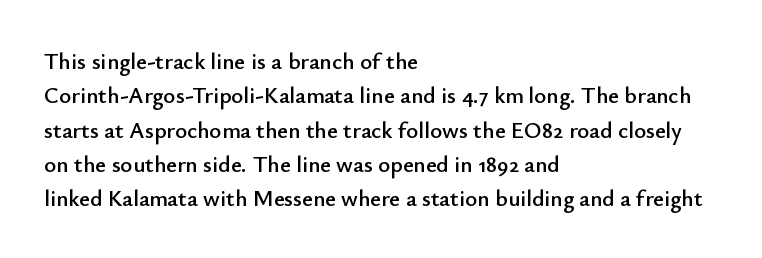
Q: Is the text italic (slanted)? A: No, it is upright.
Q: Is the text underlined? A: No.
Q: How is the paragraph aligned? A: Left-aligned.
Q: Is the spacing between letters normal or unusually wide? A: Normal.
Q: Is the spacing between lines tight, normal or loose? A: Normal.
